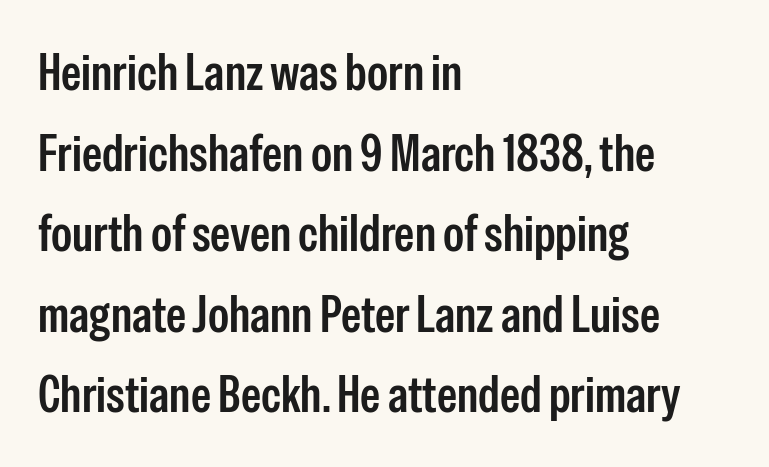
Q: Is the text bold? A: Semi-bold.
Q: Is the text italic (slanted)? A: No, it is upright.
Q: Is the typeface a serif or a sans-serif typeface? A: Sans-serif.
Q: Is the text underlined? A: No.
Q: How is the paragraph aligned? A: Left-aligned.
Q: Is the spacing between letters normal or unusually wide? A: Normal.
Q: Is the spacing between lines tight, normal or loose? A: Normal.
Q: Width (condensed, normal, or wide)? A: Condensed.
Q: Stroke contrast? A: Low.
Q: x-height? A: Medium.
Q: Monospaced? A: No.
